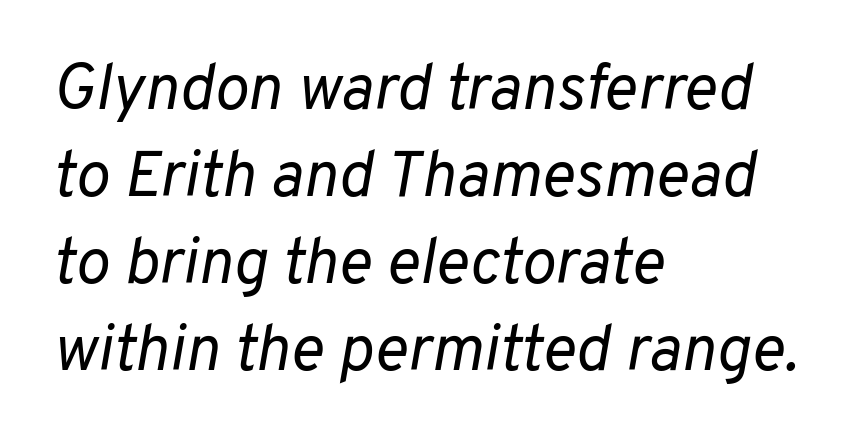
The image shows 64 px regular-weight type, italic (leaning right); set left-aligned, normal line spacing (1.36x), normal letter spacing, not underlined; low stroke contrast and a medium x-height.
